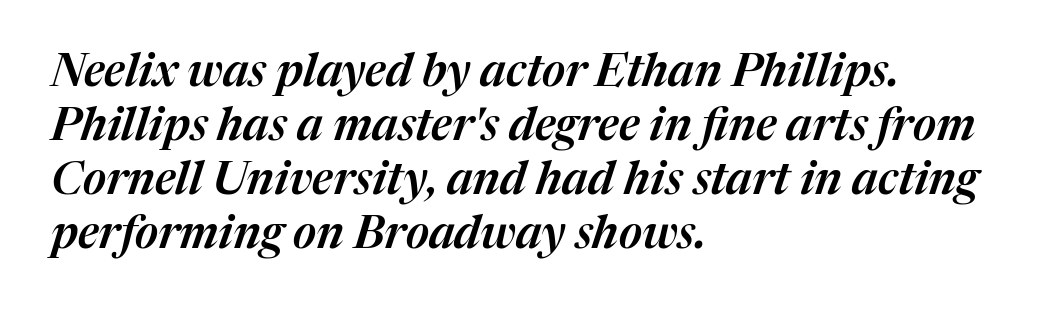
{"italic": "yes", "lean": "right", "slant_degrees": 17, "width": "normal", "stroke_contrast": "medium", "x_height": "medium", "monospaced": "no", "underline": "no", "align": "left", "line_spacing_ratio": 1.2, "letter_spacing": "normal", "letter_spacing_em": 0.0, "glyph_px": 45}
